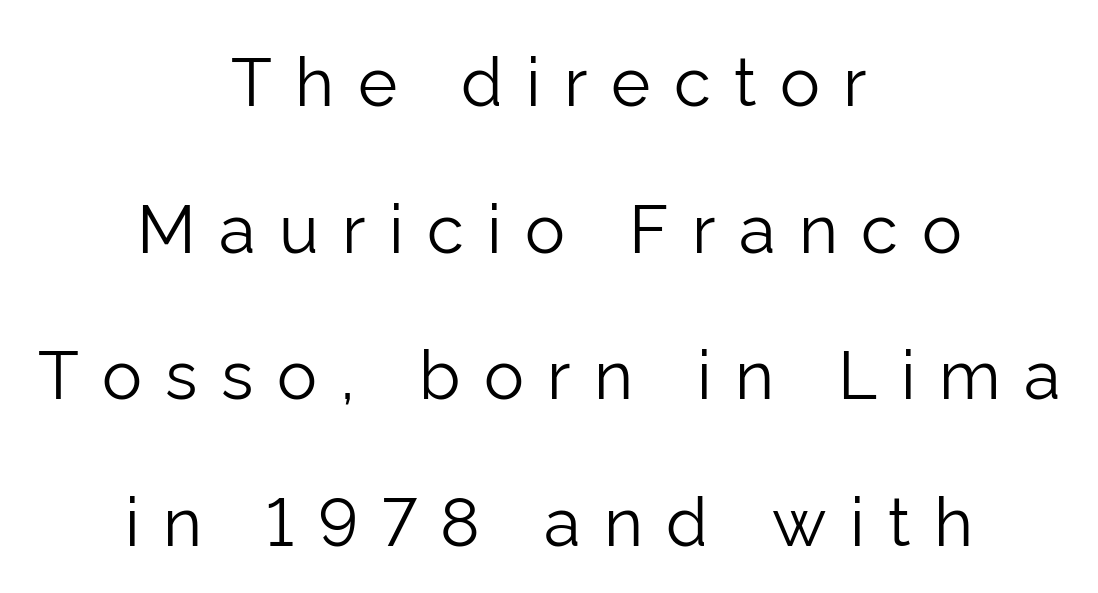
The image shows 67 px light sans-serif type, upright; set centered, loose line spacing (2.19x), unusually wide letter spacing (+0.35 em), not underlined; low stroke contrast and a medium x-height.
